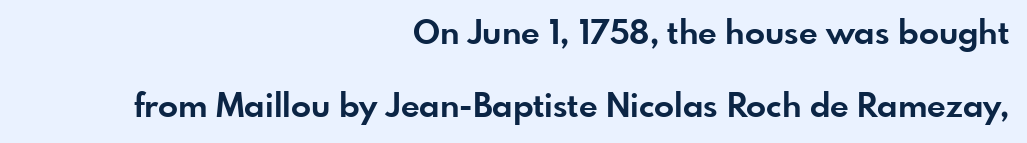
Pretty heavy lettering here — definitely bold. A roman cut, with each character standing at attention. The line-height multiplier appears high, well above default. Is the block centered? No — it sits flush against the right margin.
